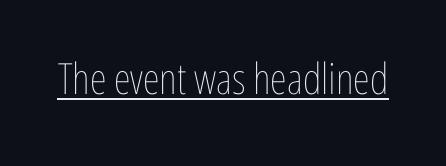
The image shows 43 px thin, condensed type, upright; set normal letter spacing, underlined; low stroke contrast and a medium x-height.
